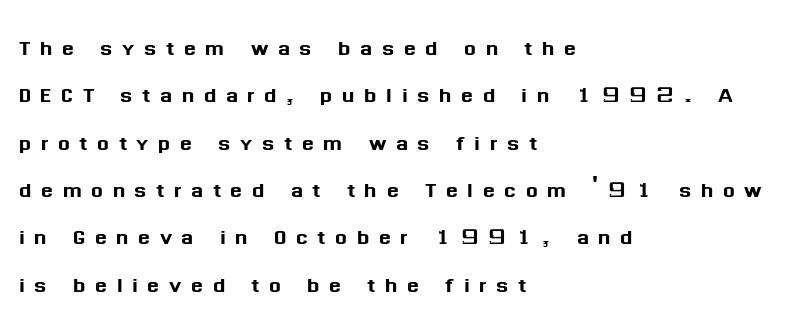
Here the designer chose a conventional face with non-uniform glyph widths. Observe the wide spacing: letters keep a clear distance from each other. Plain, unruled lines of type. Evenly set lines give the paragraph a standard silhouette.
